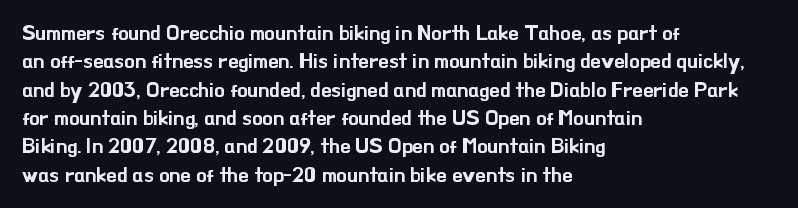
The image shows 21 px text type, upright; set left-aligned, normal line spacing (1.35x), normal letter spacing, not underlined.
